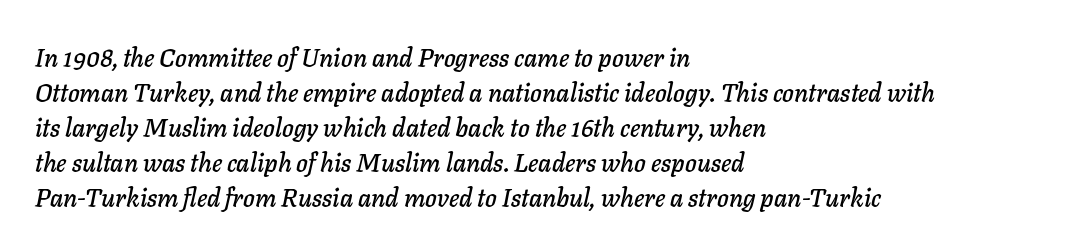
{"italic": "yes", "lean": "right", "slant_degrees": 11, "underline": "no", "align": "left", "line_spacing": "normal", "line_spacing_ratio": 1.4, "letter_spacing": "normal", "letter_spacing_em": 0.0, "glyph_px": 25}
